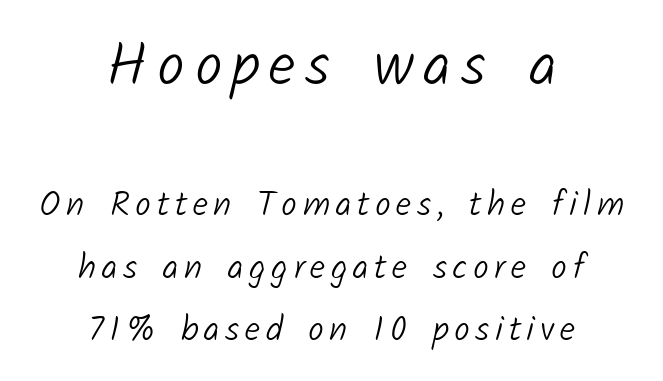
The weight would be labelled regular, book, light, or lighter still. The face used here is proportionally spaced, like ordinary book or web type. The rendering shrinks the type as you move from the upper chunk to the lower. Descenders hang freely into open space. Examine the stroke ends and you'll find no serifs.
